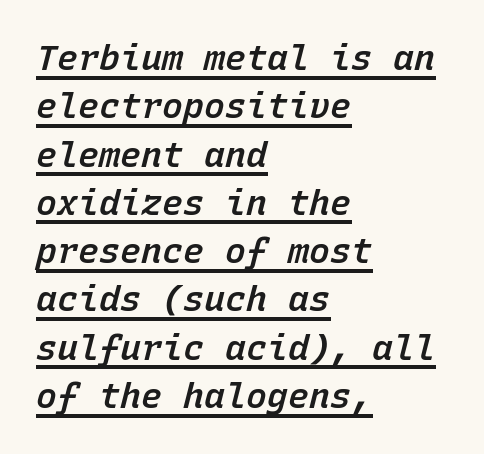
Q: Is the text bold? A: Semi-bold.
Q: Is the text italic (slanted)? A: Yes, it leans right by about 15 degrees.
Q: Is the text underlined? A: Yes.
Q: How is the paragraph aligned? A: Left-aligned.
Q: Is the spacing between letters normal or unusually wide? A: Normal.
Q: Is the spacing between lines tight, normal or loose? A: Normal.
Q: Width (condensed, normal, or wide)? A: Normal.
Q: Stroke contrast? A: Low.
Q: x-height? A: Medium.
Q: Monospaced? A: Yes.
